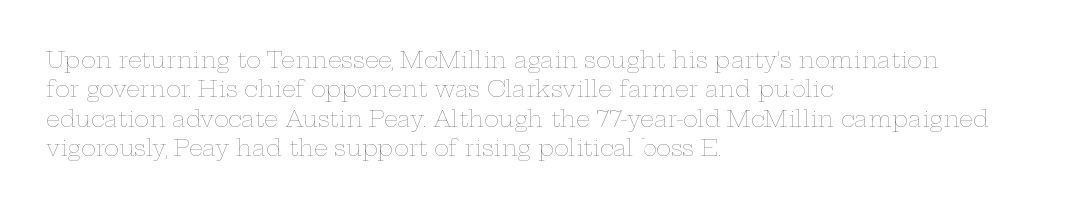
The image shows 22 px text type, upright; set left-aligned, normal line spacing (1.34x), normal letter spacing, not underlined.
